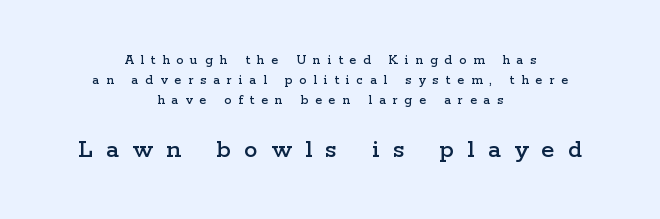
Size contrast runs from small at the top to large at the bottom. This sample uses an upright cut, with every glyph sitting square on the baseline. The letterforms stand isolated, each surrounded by extra space. The zone under the glyphs is completely vacant. Baseline-to-baseline distance is the conventional proportion of letter height.
